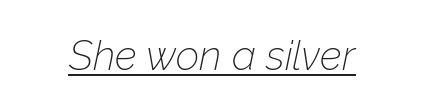
Varying glyph widths throughout — classic text-font behaviour. These lines were composed using italics. The weight tops out at a normal text grade. Decoration check: the copy is underlined. Caption: standard tracking, unaltered.
